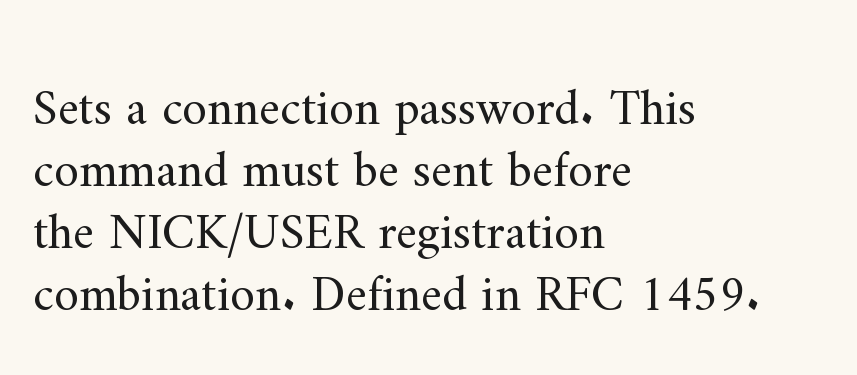
The image shows 50 px regular-weight serif type, upright; set left-aligned, line spacing 1.24x, normal letter spacing, not underlined; medium stroke contrast and a small x-height.
